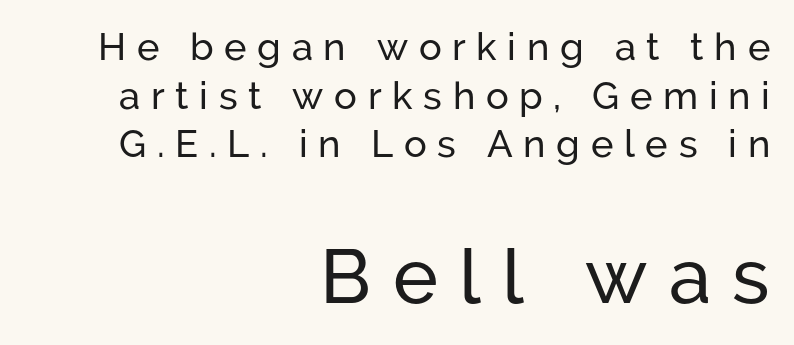
{"serif": "no", "italic": "no", "width": "normal", "stroke_contrast": "low", "x_height": "medium", "monospaced": "no", "underline": "no", "align": "right", "line_spacing": "normal", "line_spacing_ratio": 1.28, "letter_spacing": "wide", "letter_spacing_em": 0.28, "larger_block": "second", "size_ratio": 2.0, "glyph_px": 76}
